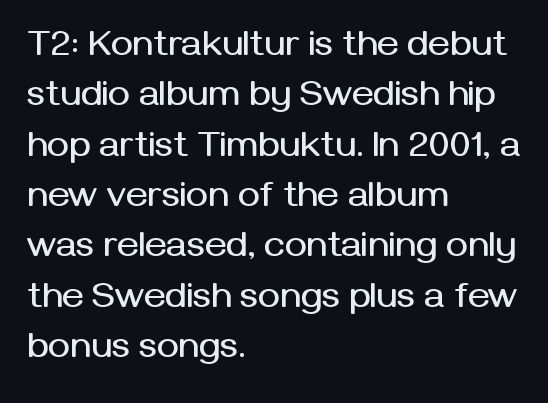
Q: Is the text italic (slanted)? A: No, it is upright.
Q: Is the typeface a serif or a sans-serif typeface? A: Sans-serif.
Q: Is the text underlined? A: No.
Q: How is the paragraph aligned? A: Left-aligned.
Q: Is the spacing between letters normal or unusually wide? A: Normal.
Q: Is the spacing between lines tight, normal or loose? A: Normal.
Q: Width (condensed, normal, or wide)? A: Normal.
Q: Stroke contrast? A: Medium.
Q: x-height? A: Medium.
Q: Monospaced? A: No.
